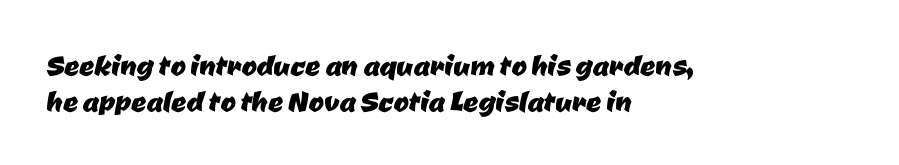
Think of a printed novel: that variable character pitch is what you see here. The horizontal fit of the characters is conventional and even. Rows of type sit shoulder to shoulder in the vertical direction. Left-aligned paragraph, ragged on the right.
